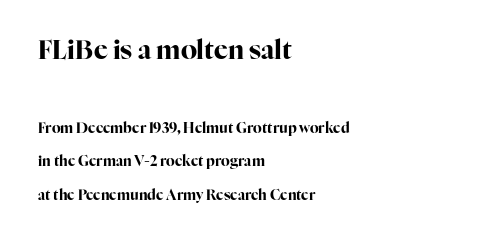
This layout puts the oversized block above and the modest block below. The compositor pushed each line to the left boundary. The passage shown is not underscored anywhere. Airy leading. Emphasis by weight is at full strength: bold. A typesetter would mark this as roman, not italic.
